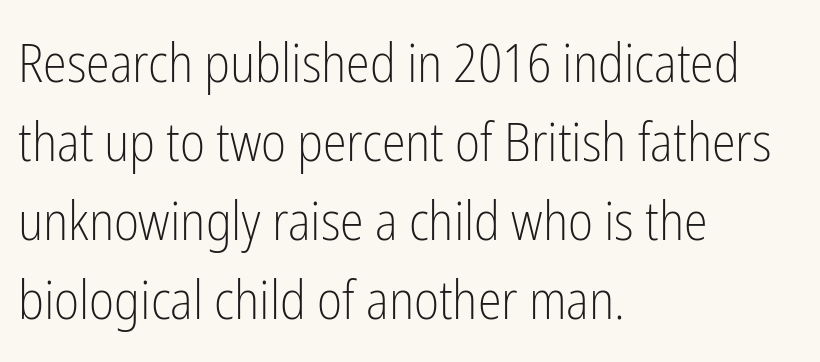
Q: Is the text bold? A: No.
Q: Is the text italic (slanted)? A: No, it is upright.
Q: Is the typeface a serif or a sans-serif typeface? A: Sans-serif.
Q: Is the text underlined? A: No.
Q: How is the paragraph aligned? A: Left-aligned.
Q: Is the spacing between letters normal or unusually wide? A: Normal.
Q: Is the spacing between lines tight, normal or loose? A: Normal.
Q: Width (condensed, normal, or wide)? A: Condensed.
Q: Stroke contrast? A: Low.
Q: x-height? A: Medium.
Q: Monospaced? A: No.
